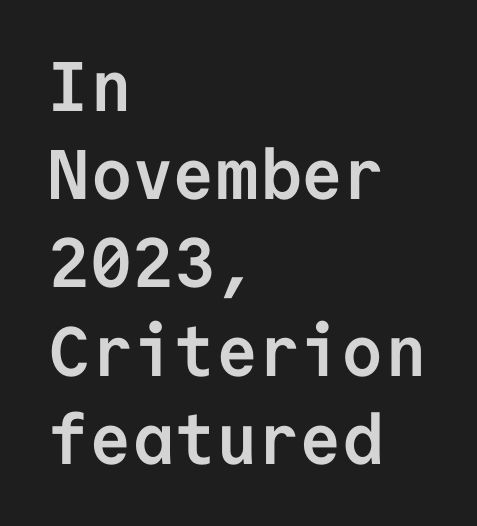
Q: Is the text bold? A: Yes.
Q: Is the text italic (slanted)? A: No, it is upright.
Q: Is the typeface a serif or a sans-serif typeface? A: Sans-serif.
Q: Is the text underlined? A: No.
Q: How is the paragraph aligned? A: Left-aligned.
Q: Is the spacing between letters normal or unusually wide? A: Normal.
Q: Is the spacing between lines tight, normal or loose? A: Normal.
Q: Width (condensed, normal, or wide)? A: Normal.
Q: Stroke contrast? A: Low.
Q: x-height? A: Medium.
Q: Monospaced? A: Yes.
